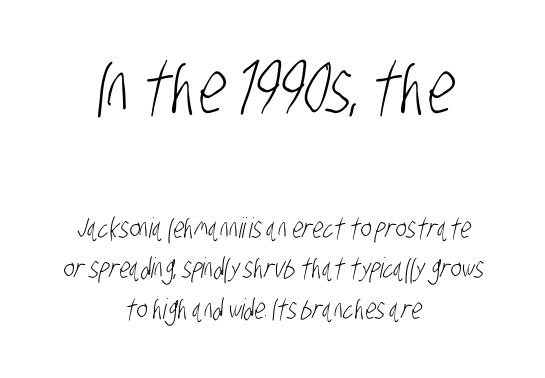
The image shows 71 px light, condensed sans-serif type; set centered, normal line spacing (1.45x), normal letter spacing, not underlined; the first (top) block is 2.54x larger; low stroke contrast and a large x-height.
